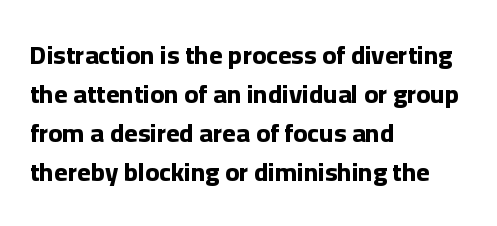
Q: Is the text bold? A: Yes.
Q: Is the text italic (slanted)? A: No, it is upright.
Q: Is the text underlined? A: No.
Q: How is the paragraph aligned? A: Left-aligned.
Q: Is the spacing between letters normal or unusually wide? A: Normal.
Q: Is the spacing between lines tight, normal or loose? A: Normal.
